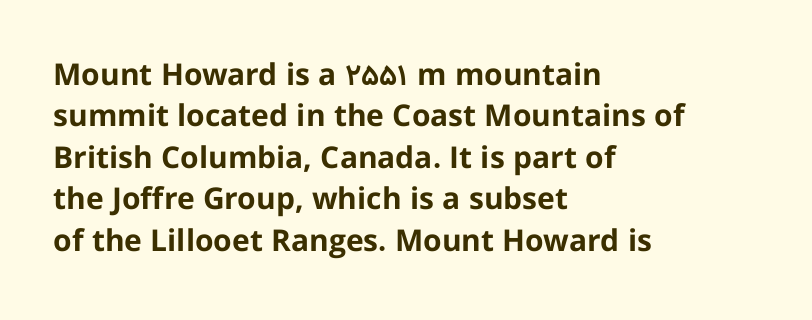
The image shows 30 px bold sans-serif type, upright; set left-aligned, normal line spacing (1.38x), normal letter spacing, not underlined; low stroke contrast and a medium x-height.
